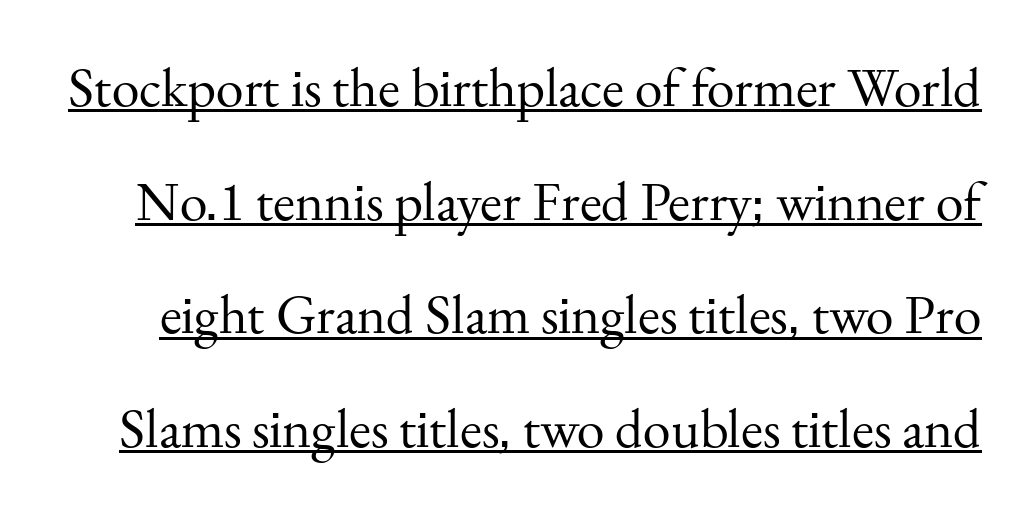
The text was rendered using a seriffed face with decorative stroke endings. Proportional: the letters do not fall into vertical columns. Style check: upright. These glyphs show unthickened strokes, regular width or finer. The horizontal fit of the characters is conventional and even.
